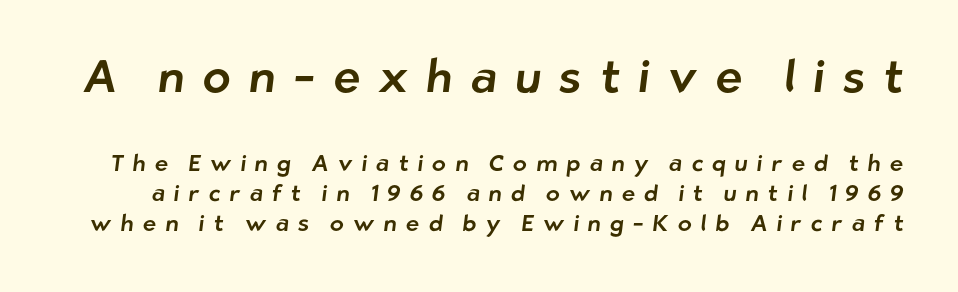
The letters advance in unequal steps, a hallmark of proportional type. Unmarked baselines from the first word to the last. Vertically, the passage feels balanced, rows spaced as you'd expect. Each letter's strokes conclude bluntly, with no projecting serifs. The rendering inserts visible extra space after every character. Note: larger setting up top, smaller setting below.
